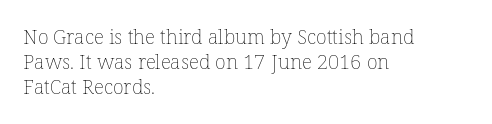
The image shows 20 px text type, upright; set left-aligned, normal line spacing (1.26x), normal letter spacing, not underlined.
